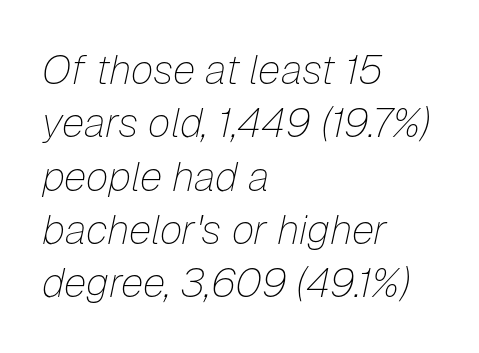
The image shows 41 px thin type, italic (leaning right); set left-aligned, normal line spacing (1.3x), normal letter spacing, not underlined; low stroke contrast and a medium x-height.
